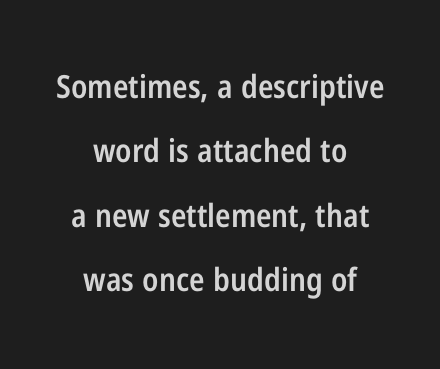
Q: Is the text bold? A: Semi-bold.
Q: Is the text italic (slanted)? A: No, it is upright.
Q: Is the typeface a serif or a sans-serif typeface? A: Sans-serif.
Q: Is the text underlined? A: No.
Q: How is the paragraph aligned? A: Centered.
Q: Is the spacing between letters normal or unusually wide? A: Normal.
Q: Is the spacing between lines tight, normal or loose? A: Loose.
Q: Width (condensed, normal, or wide)? A: Condensed.
Q: Stroke contrast? A: Low.
Q: x-height? A: Medium.
Q: Monospaced? A: No.
